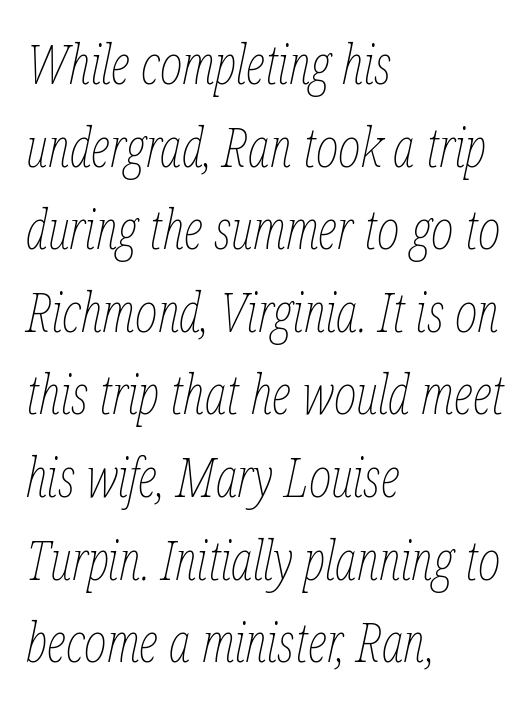
{"italic": "yes", "lean": "right", "slant_degrees": 12, "bold": "no", "weight": "thin", "width": "condensed", "stroke_contrast": "low", "x_height": "medium", "monospaced": "no", "underline": "no", "align": "left", "line_spacing": "normal", "line_spacing_ratio": 1.53, "letter_spacing": "normal", "letter_spacing_em": 0.0, "glyph_px": 54}
